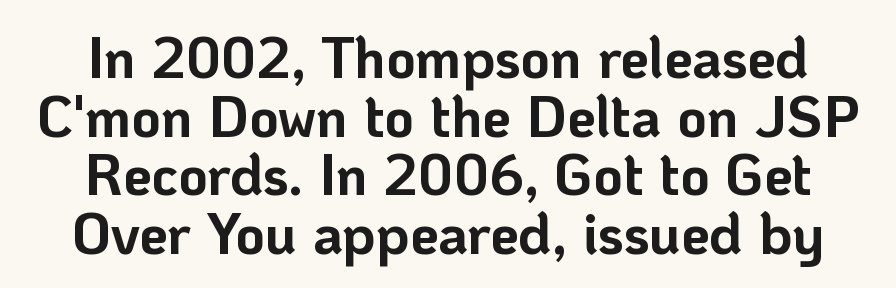
Q: Is the text bold? A: Yes.
Q: Is the text italic (slanted)? A: No, it is upright.
Q: Is the typeface a serif or a sans-serif typeface? A: Sans-serif.
Q: Is the text underlined? A: No.
Q: How is the paragraph aligned? A: Centered.
Q: Is the spacing between letters normal or unusually wide? A: Normal.
Q: Is the spacing between lines tight, normal or loose? A: Tight.
Q: Width (condensed, normal, or wide)? A: Normal.
Q: Stroke contrast? A: Low.
Q: x-height? A: Medium.
Q: Monospaced? A: No.
